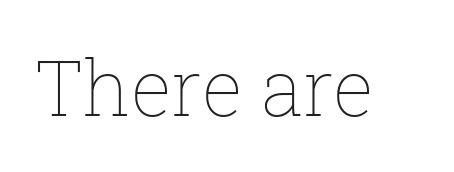
Descenders are the only things crossing below the line. Words appear dense and cohesive because spacing is normal. Every character sits straight up, as roman type does. Weight: not bold — regular or lighter. You could not count columns in this text — the font is proportionally spaced.
